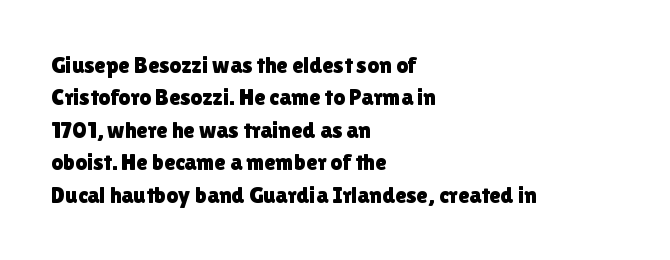
Q: Is the text italic (slanted)? A: No, it is upright.
Q: Is the text underlined? A: No.
Q: How is the paragraph aligned? A: Left-aligned.
Q: Is the spacing between letters normal or unusually wide? A: Normal.
Q: Is the spacing between lines tight, normal or loose? A: Normal.
